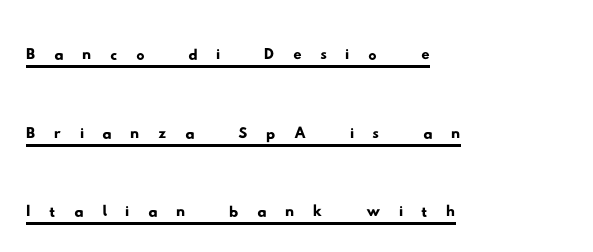
Caption: expanded tracking, letters set apart. Here the designer chose a conventional face with non-uniform glyph widths. The leading is generous, giving the passage an open texture. Horizontally, the lines are justified to the leading edge only.
